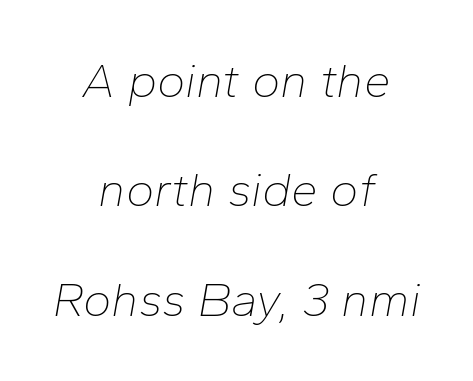
Q: Is the text bold? A: No.
Q: Is the text italic (slanted)? A: Yes, it leans right by about 10 degrees.
Q: Is the text underlined? A: No.
Q: How is the paragraph aligned? A: Centered.
Q: Is the spacing between letters normal or unusually wide? A: Normal.
Q: Is the spacing between lines tight, normal or loose? A: Loose.
Q: Width (condensed, normal, or wide)? A: Normal.
Q: Stroke contrast? A: Low.
Q: x-height? A: Medium.
Q: Monospaced? A: No.
